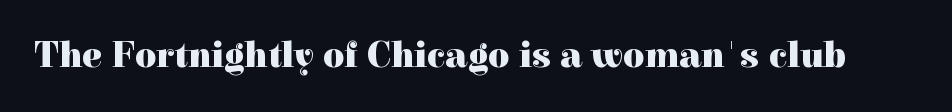
Q: Is the text bold? A: Yes.
Q: Is the text italic (slanted)? A: No, it is upright.
Q: Is the typeface a serif or a sans-serif typeface? A: Serif.
Q: Is the text underlined? A: No.
Q: Is the spacing between letters normal or unusually wide? A: Normal.
Q: Width (condensed, normal, or wide)? A: Normal.
Q: x-height? A: Medium.
Q: Monospaced? A: No.
